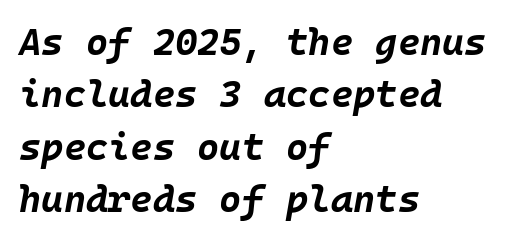
The image shows 38 px bold type, italic (leaning right); set left-aligned, normal line spacing (1.38x), normal letter spacing, not underlined; low stroke contrast and a large x-height.
